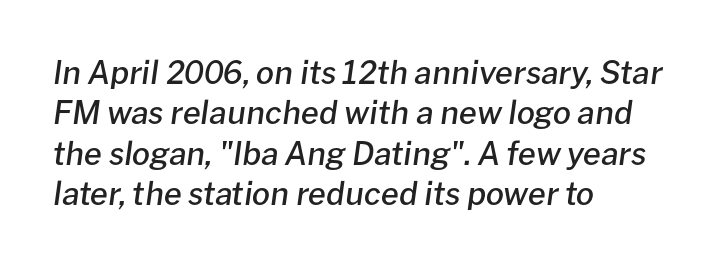
The rows are spaced the way most documents space them. The text block is weighted toward the left margin, trailing off unevenly rightward. Character widths vary here, with narrow letters taking less room than wide ones. Every character sits at an angle, as italics do.
